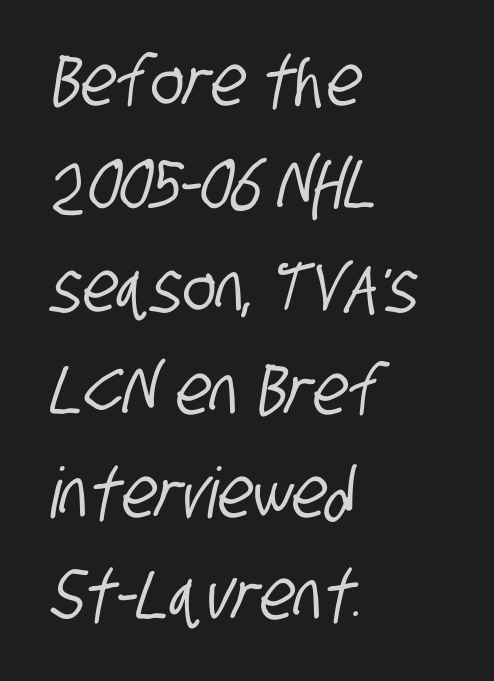
{"serif": "no", "width": "condensed", "stroke_contrast": "low", "x_height": "large", "monospaced": "no", "underline": "no", "align": "left", "line_spacing": "normal", "line_spacing_ratio": 1.47, "letter_spacing": "normal", "letter_spacing_em": 0.0, "glyph_px": 70}
